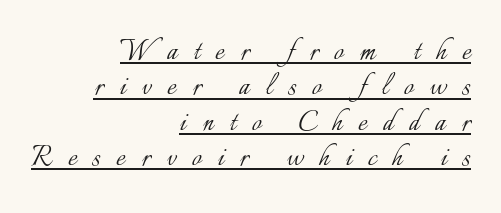
{"bold": "no", "weight": "light", "width": "normal", "stroke_contrast": "low", "x_height": "small", "monospaced": "no", "underline": "yes", "align": "right", "line_spacing": "tight", "line_spacing_ratio": 1.04, "letter_spacing": "wide", "letter_spacing_em": 0.47, "glyph_px": 34}
